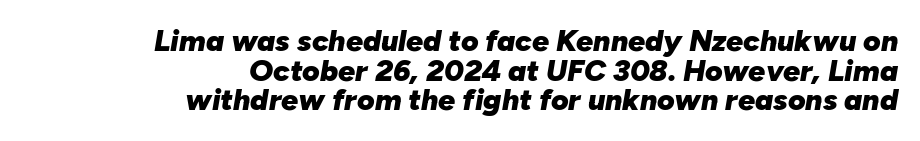
{"italic": "yes", "lean": "right", "slant_degrees": 10, "bold": "yes", "weight": "heavy", "width": "normal", "stroke_contrast": "low", "x_height": "medium", "monospaced": "no", "underline": "no", "align": "right", "line_spacing": "tight", "line_spacing_ratio": 0.99, "letter_spacing": "normal", "letter_spacing_em": 0.0, "glyph_px": 30}
